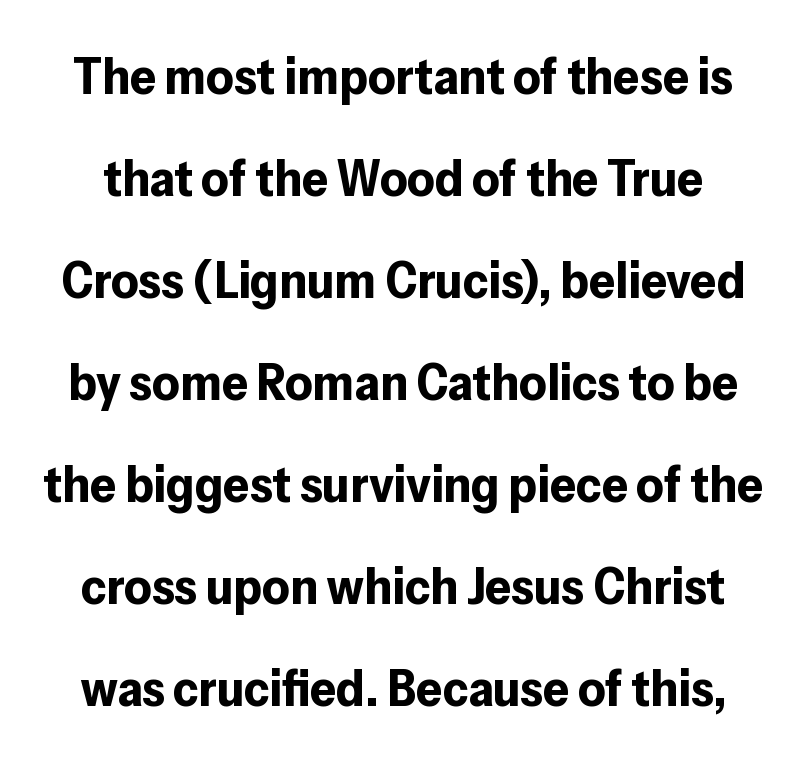
The letters stand straight up with perfectly vertical stems. Bold? Absolutely — the strokes are thick and heavy. Honestly, there is no underline to notice here at all. Regarding serifs, this sample does without them. What's the leading like? Stretched, with rows far apart. The rendering uses natural spacing where letterforms have individual widths.
